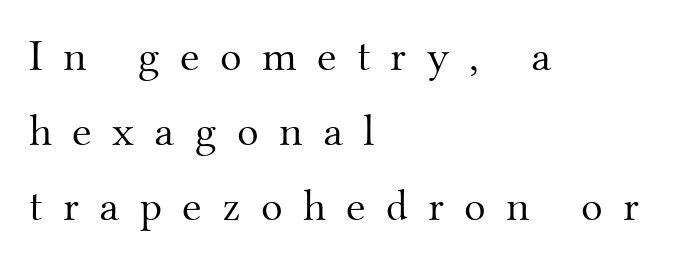
These lines are rendered in a variable-pitch font. Every row of glyphs begins at an identical x-position on the left. Is this a heavy cut? Hardly; it is regular or lighter. Any mark beneath the type? The region is blank. The letters are spread apart with noticeably loose tracking. A typesetter would label this face a serif.
